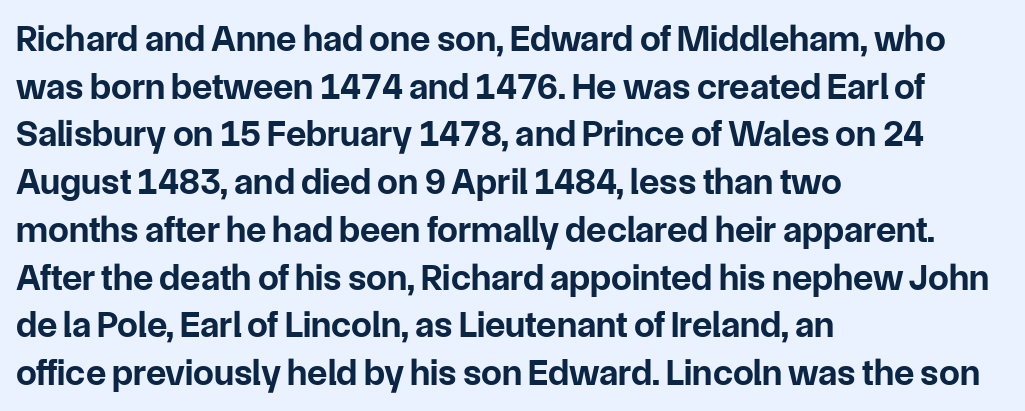
The image shows 37 px bold sans-serif type, upright; set left-aligned, normal line spacing (1.29x), normal letter spacing, not underlined; low stroke contrast and a medium x-height.
